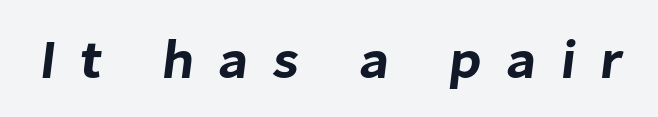
Proportional: the letters do not fall into vertical columns. What stands out about the letter spacing? Its width — letters are far apart. Any mark beneath the type? The region is blank. The typeface chosen for these lines omits serifs.
